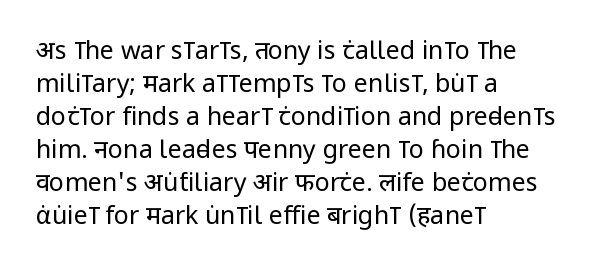
The setting favours the left margin, as ordinary paragraphs usually do. The letters stand upright; this is a roman face. Does the leading feel generous? No, just average. The passage shown has conventional tracking throughout. Each stroke keeps to a modest, everyday thickness or less.
